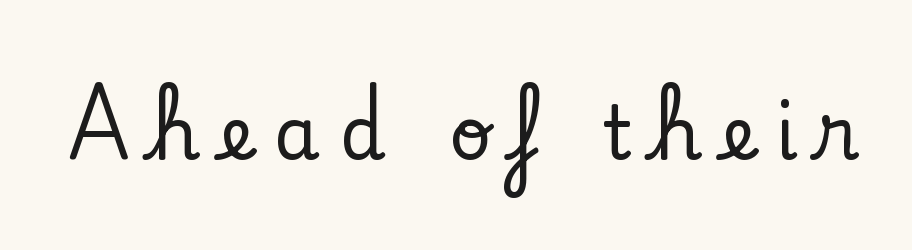
{"italic": "no", "width": "normal", "stroke_contrast": "low", "x_height": "small", "monospaced": "no", "underline": "no", "letter_spacing": "wide", "letter_spacing_em": 0.27, "glyph_px": 74}
